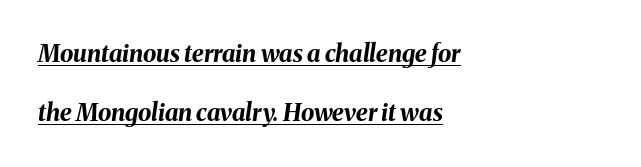
The image shows 24 px bold type, italic (leaning right); set left-aligned, loose line spacing (2.46x), normal letter spacing, underlined.
